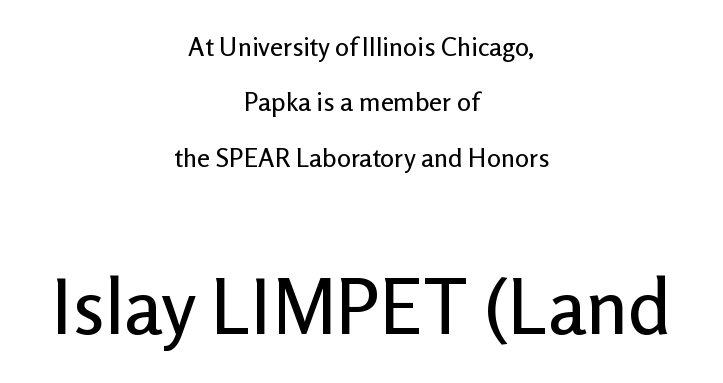
Think of a printed novel: that variable character pitch is what you see here. The designer gave the closing block more size than the opening block. Notice how the stems are strictly vertical — no italics here. The gap between lines stays unmarked.
